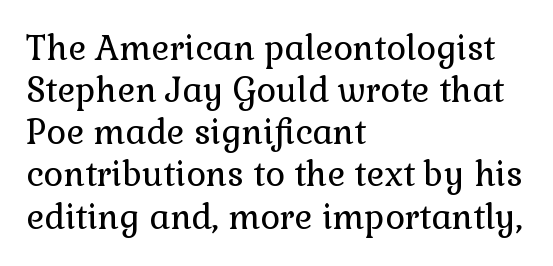
{"serif": "yes", "italic": "no", "bold": "no", "weight": "regular", "width": "normal", "stroke_contrast": "low", "x_height": "medium", "monospaced": "no", "underline": "no", "align": "left", "line_spacing_ratio": 1.24, "letter_spacing": "normal", "letter_spacing_em": 0.0, "glyph_px": 34}
